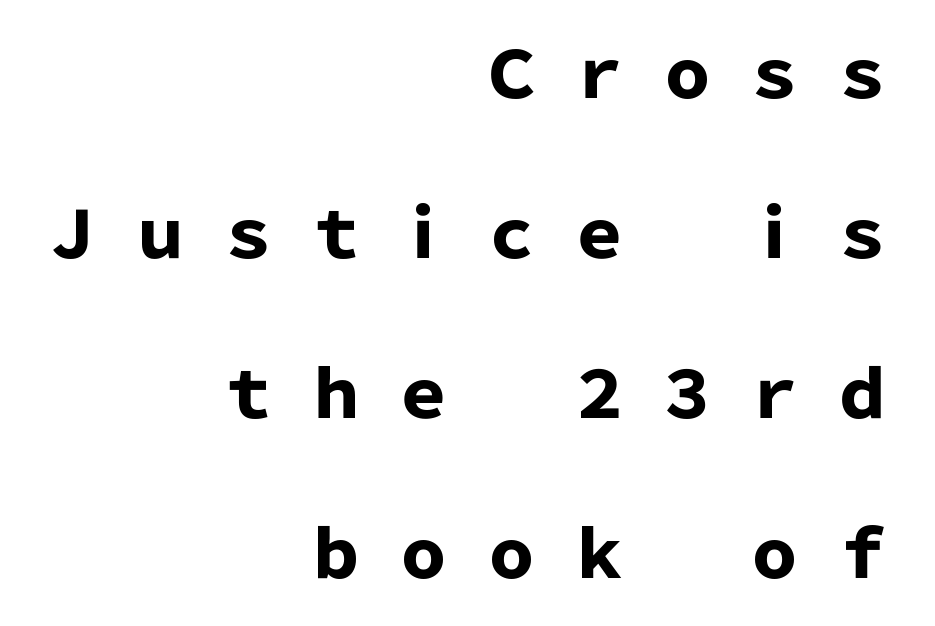
{"serif": "no", "italic": "no", "bold": "yes", "weight": "heavy", "width": "normal", "stroke_contrast": "low", "x_height": "medium", "monospaced": "no", "underline": "no", "align": "right", "line_spacing": "loose", "line_spacing_ratio": 2.46, "letter_spacing": "wide", "letter_spacing_em": 0.35, "glyph_px": 65}
